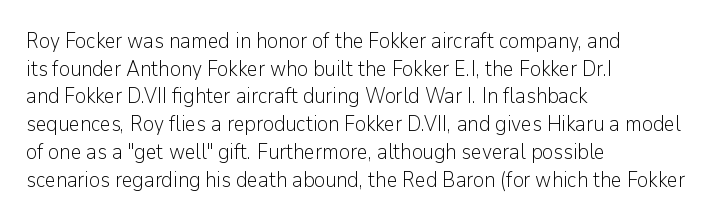
{"italic": "no", "bold": "no", "underline": "no", "align": "left", "line_spacing": "normal", "line_spacing_ratio": 1.32, "letter_spacing": "normal", "letter_spacing_em": 0.0, "glyph_px": 21}
